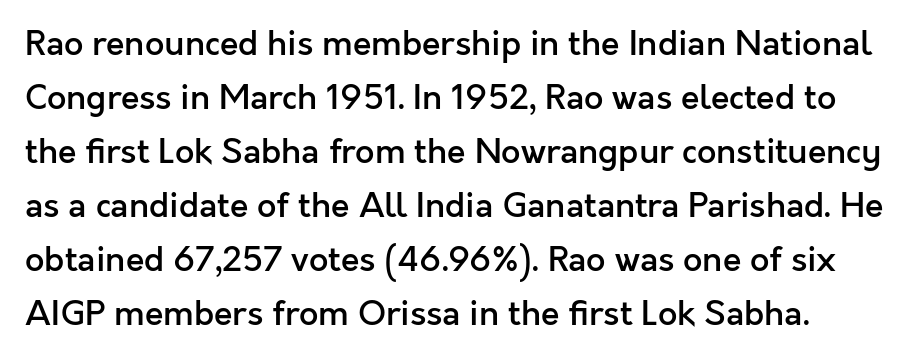
Q: Is the text bold? A: Semi-bold.
Q: Is the text italic (slanted)? A: No, it is upright.
Q: Is the typeface a serif or a sans-serif typeface? A: Sans-serif.
Q: Is the text underlined? A: No.
Q: Is the spacing between letters normal or unusually wide? A: Normal.
Q: Is the spacing between lines tight, normal or loose? A: Normal.
Q: Width (condensed, normal, or wide)? A: Normal.
Q: x-height? A: Medium.
Q: Monospaced? A: No.
